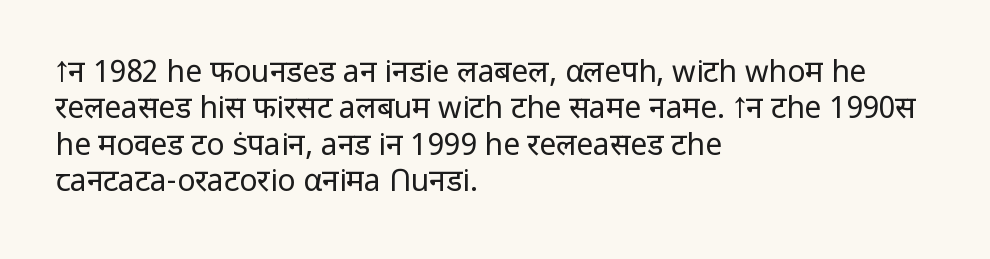
Do the characters align in a grid? No, the font is proportional. Do the letters lean? They stand straight. Alignment: flush left. Glyph-to-glyph distance matches everyday printed text. The passage shown is typeset with a sans-serif family.
